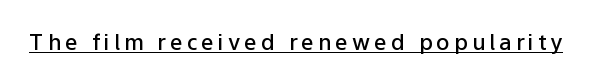
How heavy is the stroke? Medium-heavy — a semibold, shy of bold. It's the straight-up-and-down kind of type. A rule runs beneath these lines of type.
